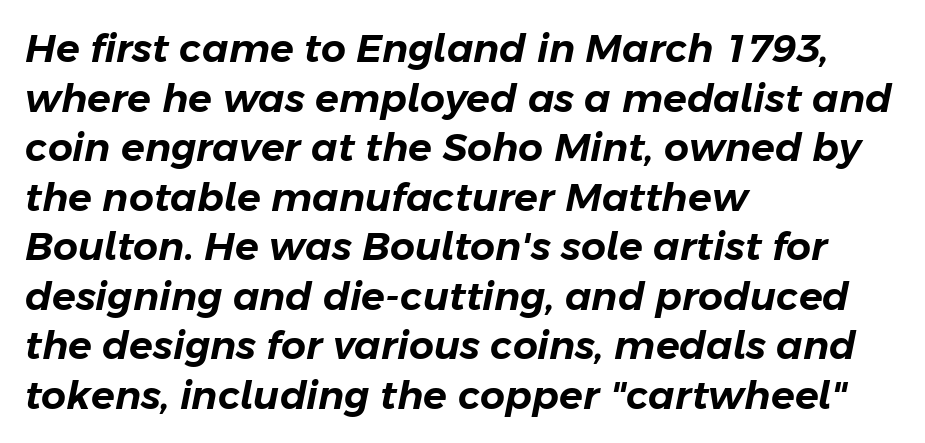
Q: Is the text italic (slanted)? A: Yes, it leans right by about 11 degrees.
Q: Is the text underlined? A: No.
Q: How is the paragraph aligned? A: Left-aligned.
Q: Is the spacing between letters normal or unusually wide? A: Normal.
Q: Is the spacing between lines tight, normal or loose? A: Normal.
Q: Width (condensed, normal, or wide)? A: Normal.
Q: Stroke contrast? A: Low.
Q: x-height? A: Medium.
Q: Monospaced? A: No.
